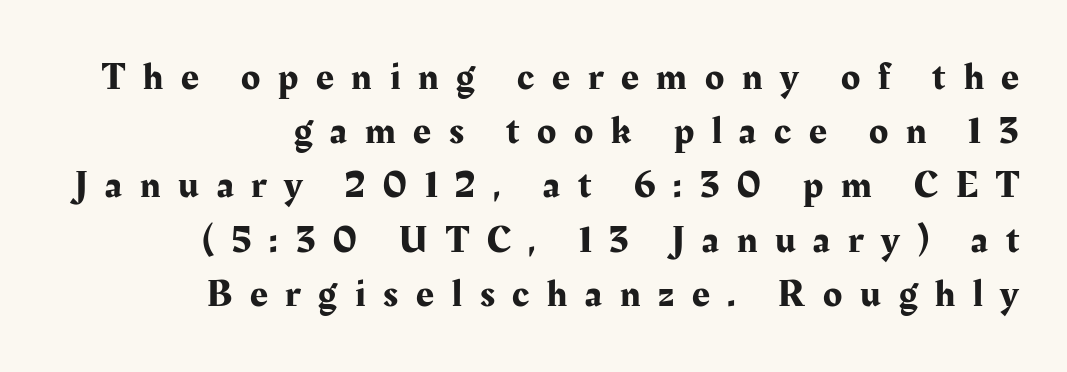
{"serif": "yes", "italic": "no", "width": "normal", "stroke_contrast": "medium", "x_height": "medium", "monospaced": "no", "underline": "no", "align": "right", "line_spacing": "normal", "line_spacing_ratio": 1.39, "letter_spacing": "wide", "letter_spacing_em": 0.46, "glyph_px": 39}
